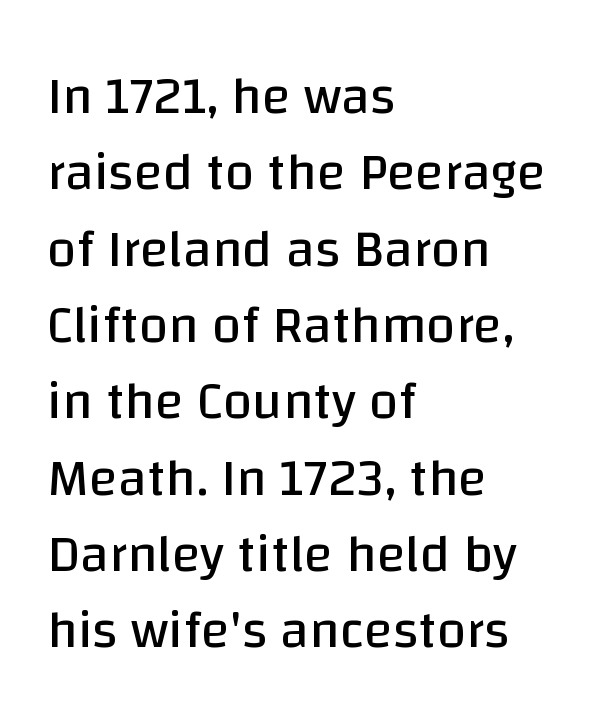
What kind of face is this? One without serifs — a sans. Each row of text sits above clean, open space. Default kerning and tracking; the words read as compact shapes. Do the characters align in a grid? No, the font is proportional. The rows are spaced the way most documents space them.
